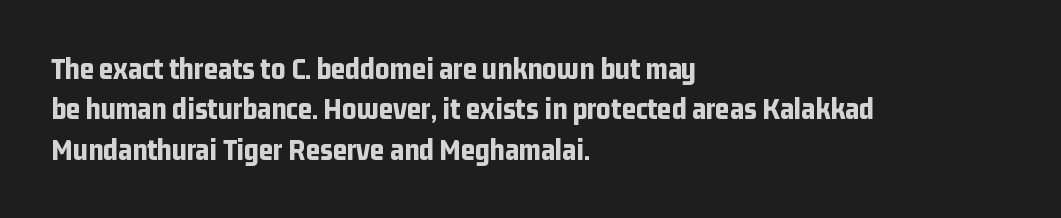
The image shows 31 px bold, condensed sans-serif type, upright; set left-aligned, normal line spacing (1.3x), normal letter spacing, not underlined; low stroke contrast and a medium x-height.
